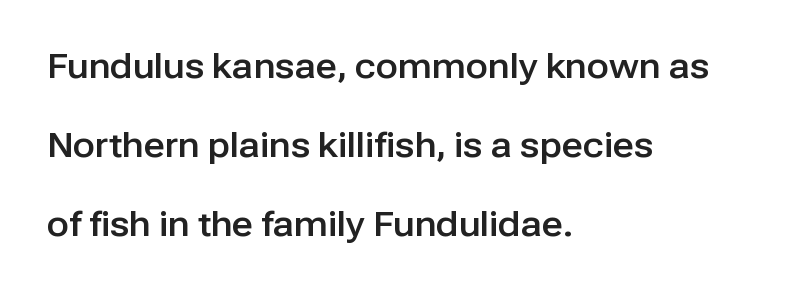
Beneath every word, the page is bare. Students, note that the glyphs here touch the page at normal intervals. Proportional: the letters do not fall into vertical columns. This is sans-serif lettering, the kind often seen on screens and signage. Nope, not italic — everything's standing straight. Horizontal alignment here is leftward, the default for most running prose.
